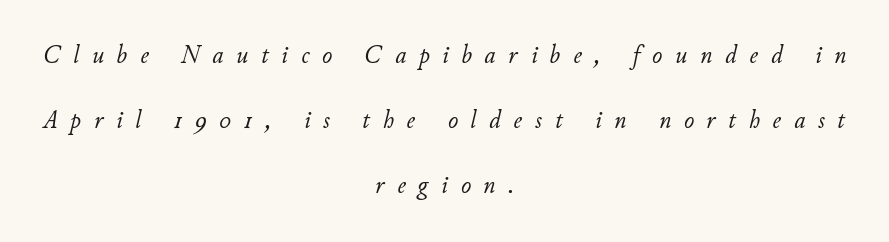
{"italic": "yes", "lean": "right", "slant_degrees": 11, "bold": "no", "underline": "no", "align": "center", "line_spacing": "loose", "line_spacing_ratio": 2.41, "letter_spacing": "wide", "letter_spacing_em": 0.48, "glyph_px": 27}
